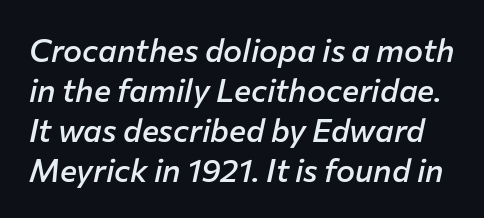
The image shows 32 px semibold type, italic (leaning right); set normal line spacing (1.25x), normal letter spacing, not underlined; low stroke contrast and a medium x-height.
